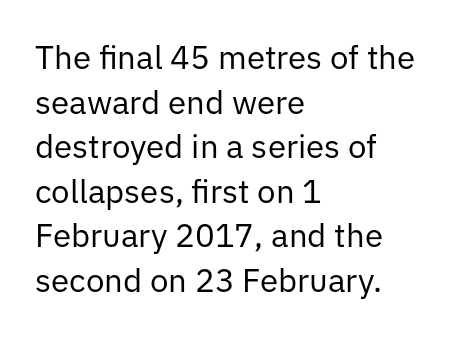
Q: Is the text bold? A: No.
Q: Is the text italic (slanted)? A: No, it is upright.
Q: Is the typeface a serif or a sans-serif typeface? A: Sans-serif.
Q: Is the text underlined? A: No.
Q: How is the paragraph aligned? A: Left-aligned.
Q: Is the spacing between letters normal or unusually wide? A: Normal.
Q: Is the spacing between lines tight, normal or loose? A: Normal.
Q: Width (condensed, normal, or wide)? A: Normal.
Q: Stroke contrast? A: Low.
Q: x-height? A: Medium.
Q: Monospaced? A: No.
